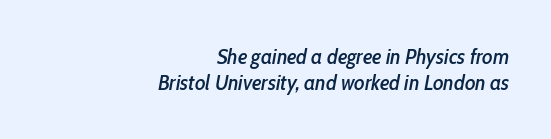
{"italic": "yes", "lean": "right", "slant_degrees": 10, "underline": "no", "align": "right", "line_spacing_ratio": 1.19, "letter_spacing": "normal", "letter_spacing_em": 0.0, "glyph_px": 22}
